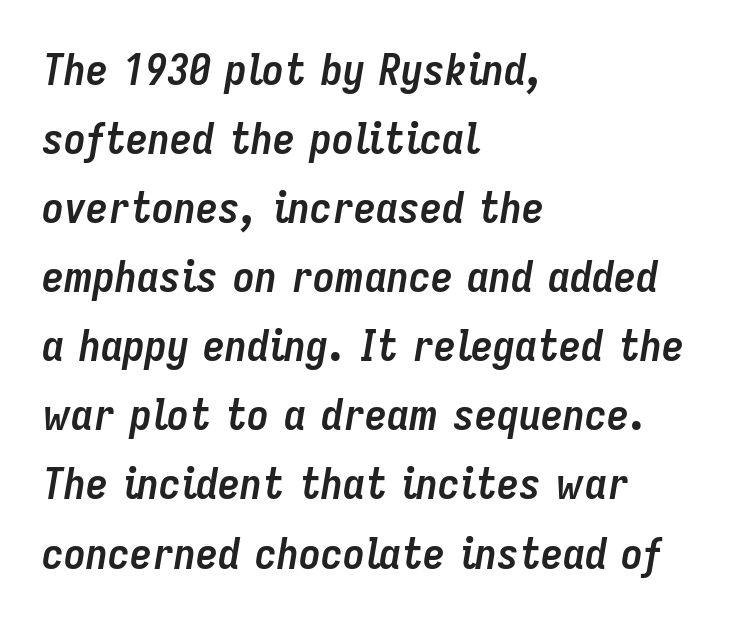
This sample uses plain, unmodified letter spacing. Each line starts at the same left margin while the right side varies. The face used here is proportionally spaced, like ordinary book or web type. A normal amount of white space separates one row of letters from the next. The specimen omits any rule beneath the text block's lines.
